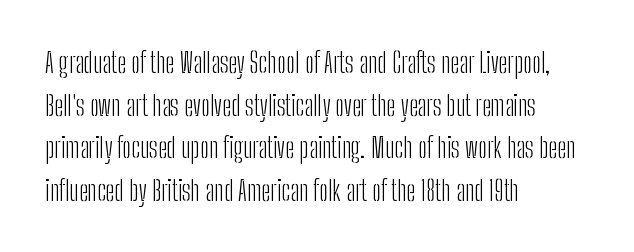
Q: Is the text bold? A: No.
Q: Is the text italic (slanted)? A: No, it is upright.
Q: Is the typeface a serif or a sans-serif typeface? A: Sans-serif.
Q: Is the text underlined? A: No.
Q: How is the paragraph aligned? A: Left-aligned.
Q: Is the spacing between letters normal or unusually wide? A: Normal.
Q: Is the spacing between lines tight, normal or loose? A: Normal.
Q: Width (condensed, normal, or wide)? A: Condensed.
Q: Stroke contrast? A: Low.
Q: x-height? A: Medium.
Q: Monospaced? A: No.
